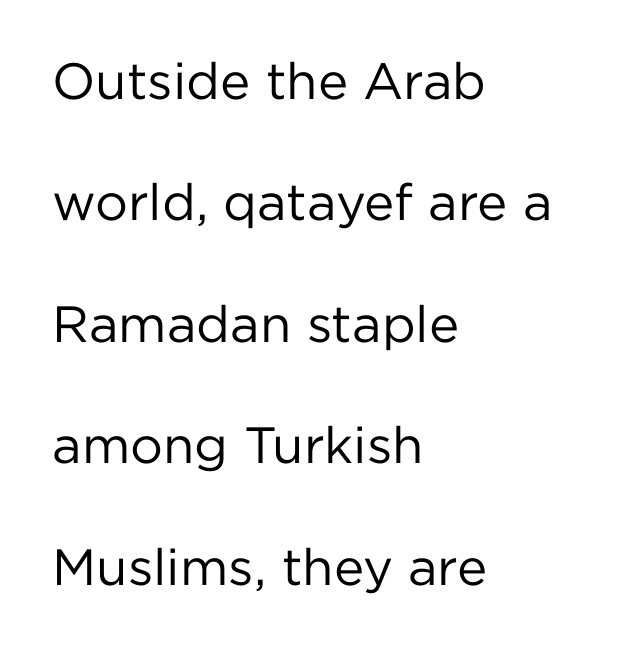
Note: no serifs on the glyphs. Glyph-to-glyph distance matches everyday printed text. Posture: upright roman. If you measured baseline to baseline, you'd find a long distance. Rule under the text: the space is simply empty. Looks like regular typesetting: each glyph gets only the width it needs.
